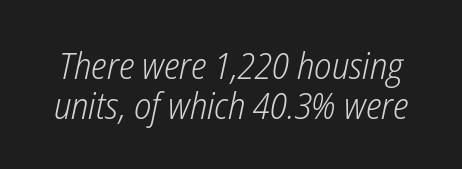
The font is comparable to plain body text, perhaps lighter. The letters advance in unequal steps, a hallmark of proportional type. The tracking reads as untouched default to a designer's eye. The block of text is dense from top to bottom, with scant space between rows.
